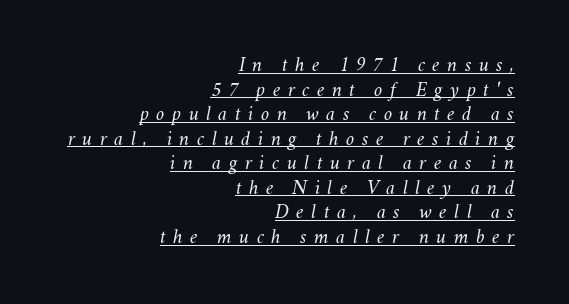
The image shows 21 px text type, italic (leaning right); set right-aligned, line spacing 1.17x, unusually wide letter spacing (+0.35 em), underlined.
